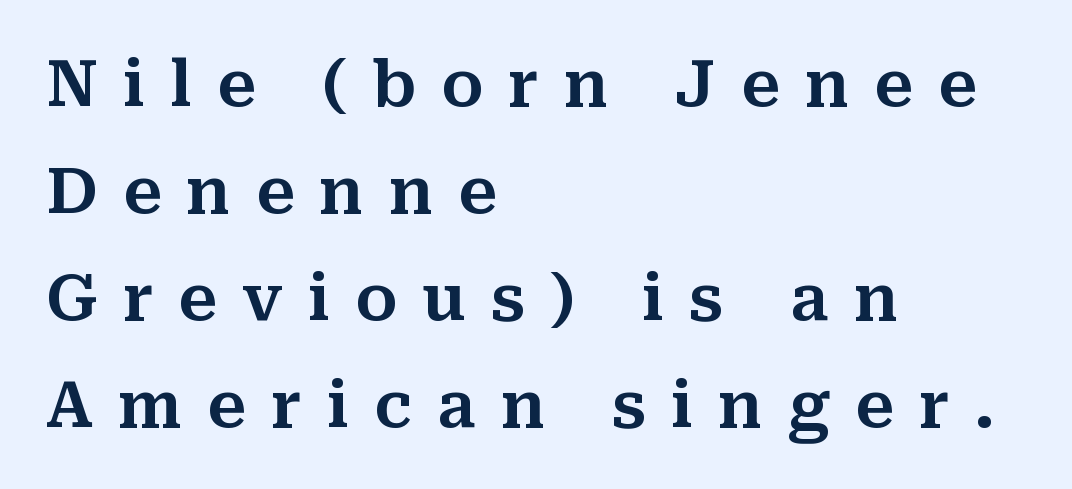
Q: Is the text italic (slanted)? A: No, it is upright.
Q: Is the typeface a serif or a sans-serif typeface? A: Serif.
Q: Is the text underlined? A: No.
Q: How is the paragraph aligned? A: Left-aligned.
Q: Is the spacing between letters normal or unusually wide? A: Unusually wide.
Q: Is the spacing between lines tight, normal or loose? A: Normal.
Q: Width (condensed, normal, or wide)? A: Normal.
Q: Stroke contrast? A: Medium.
Q: x-height? A: Medium.
Q: Monospaced? A: No.
